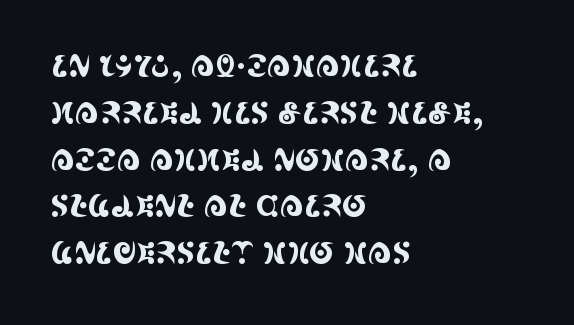
The image shows 30 px condensed serif type, upright; set left-aligned, normal line spacing (1.56x), normal letter spacing, not underlined; a large x-height.
